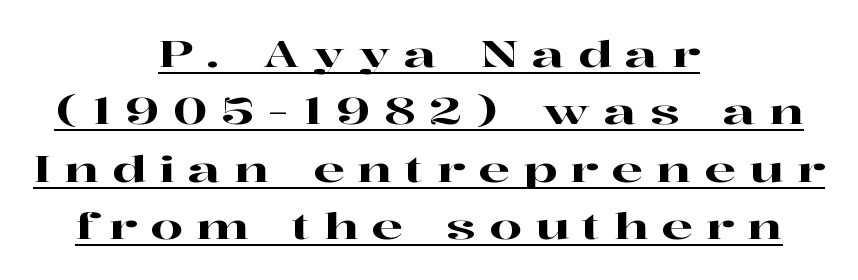
The image shows 37 px wide serif type, upright; set centered, normal line spacing (1.55x), unusually wide letter spacing (+0.36 em), underlined; high stroke contrast and a medium x-height.
